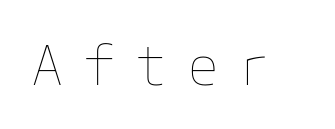
The image shows 54 px thin type, upright; set unusually wide letter spacing (+0.36 em), not underlined; low stroke contrast and a medium x-height.
